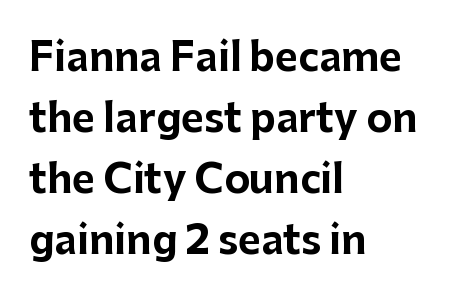
{"serif": "no", "italic": "no", "bold": "yes", "weight": "bold", "width": "normal", "stroke_contrast": "low", "x_height": "medium", "monospaced": "no", "underline": "no", "align": "left", "line_spacing": "normal", "line_spacing_ratio": 1.56, "letter_spacing": "normal", "letter_spacing_em": 0.0, "glyph_px": 39}
